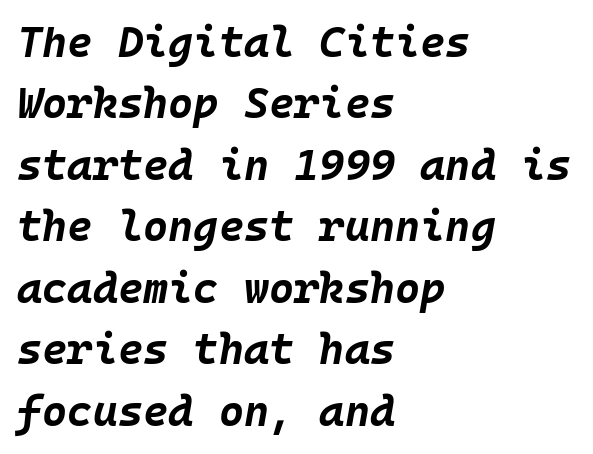
Look at the tracking — it's just the regular setting, nothing added. Honestly, the row spacing looks completely unremarkable. Would a proofreader flag this as italicized? Yes. Honestly, there is no underline to notice here at all. Do the characters align in a grid? Yes, the font is monospaced.
